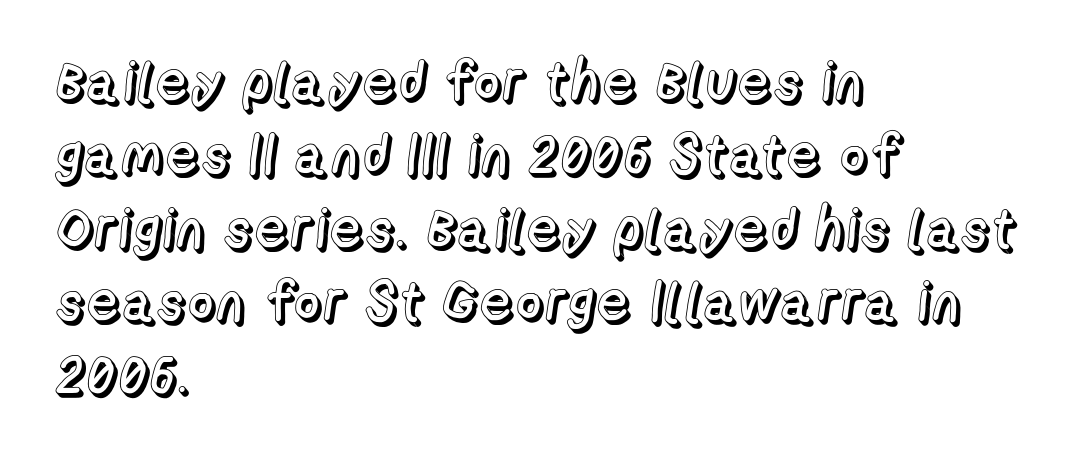
The gaps between neighbouring characters are ordinary and unremarkable. A typesetter would call this proportional, since set widths differ per character. The space between consecutive lines is moderate.
